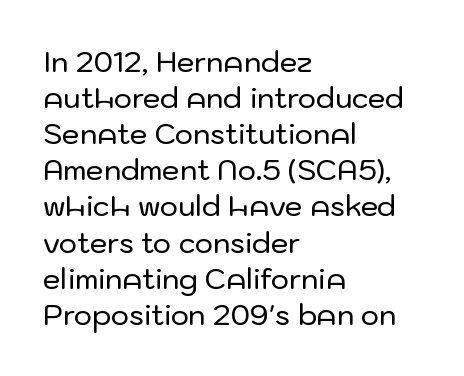
The image shows 28 px sans-serif type, upright; set left-aligned, normal line spacing (1.29x), normal letter spacing, not underlined; low stroke contrast and a medium x-height.
